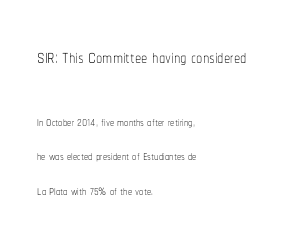
{"italic": "no", "bold": "no", "underline": "no", "align": "left", "line_spacing": "loose", "line_spacing_ratio": 2.03, "letter_spacing": "normal", "letter_spacing_em": 0.0, "larger_block": "first", "size_ratio": 1.47, "glyph_px": 25}
